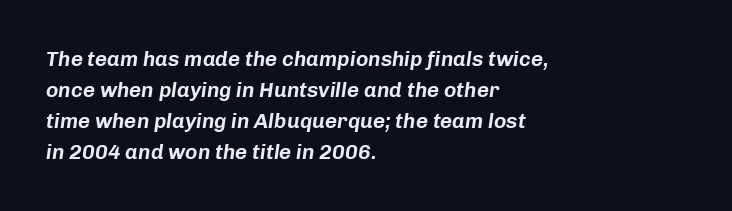
The image shows 21 px text type, italic (leaning right); set left-aligned, normal line spacing (1.47x), normal letter spacing, not underlined.
